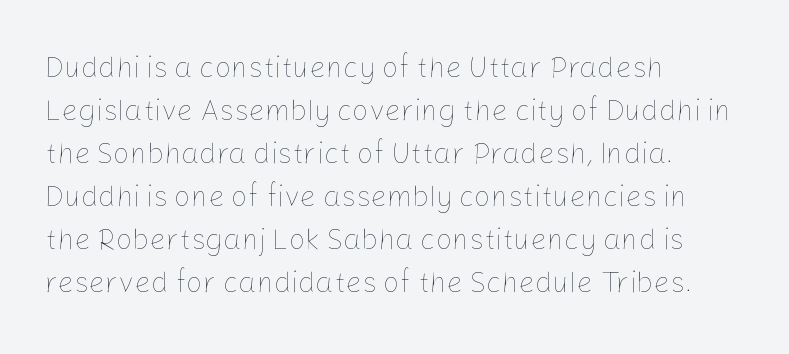
Lines of text with bare space underneath. The cut favours lightness, reaching ordinary text weight at its darkest. Evenly set lines give the paragraph a standard silhouette. The typesetter chose a ragged-right arrangement here. Varying glyph widths throughout — classic text-font behaviour. If you drew a line through each stem, it would be perfectly vertical.
